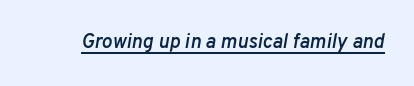
There is no visible air inserted between adjacent glyphs. The lettering is marked with a stroke running underneath it. The font's italic variant was chosen for this text. A somewhat darkened texture: the type is semibold rather than bold.
